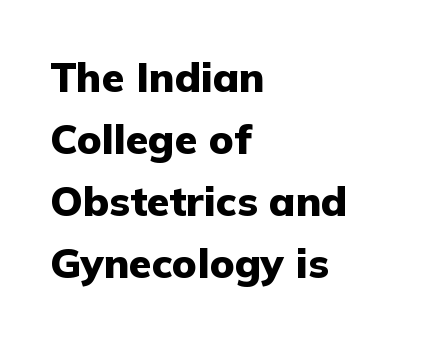
The image shows 41 px heavy sans-serif type, upright; set left-aligned, normal line spacing (1.51x), normal letter spacing, not underlined; low stroke contrast and a medium x-height.
